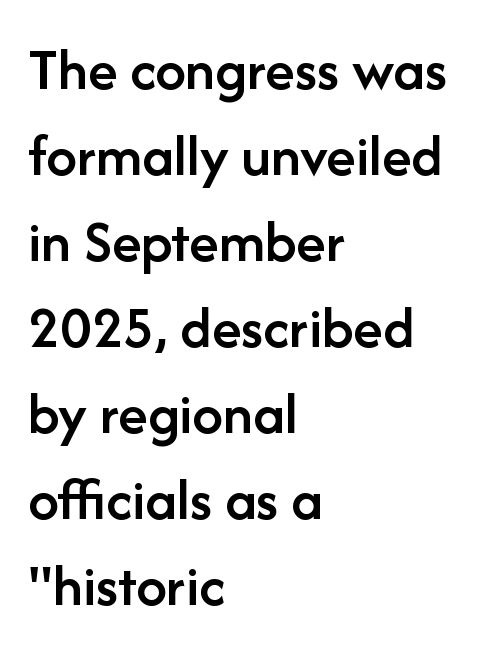
Q: Is the text bold? A: Semi-bold.
Q: Is the text italic (slanted)? A: No, it is upright.
Q: Is the typeface a serif or a sans-serif typeface? A: Sans-serif.
Q: Is the text underlined? A: No.
Q: How is the paragraph aligned? A: Left-aligned.
Q: Is the spacing between letters normal or unusually wide? A: Normal.
Q: Is the spacing between lines tight, normal or loose? A: Normal.
Q: Width (condensed, normal, or wide)? A: Normal.
Q: Stroke contrast? A: Low.
Q: x-height? A: Medium.
Q: Monospaced? A: No.
